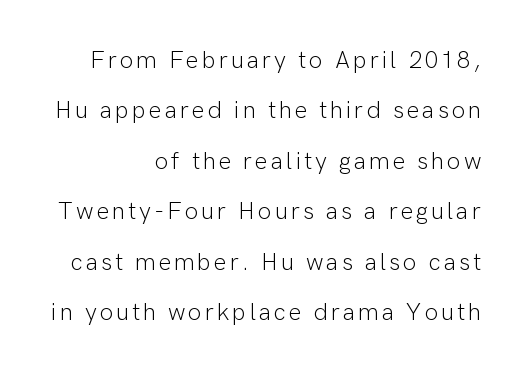
The characters are drawn with everyday or finer stroke widths. The passage shown stacks its lines with a broad gap. The specimen reads as upright at a glance. This rendering uses right alignment, leaving the left contour irregular. The space beneath each line is pristine and unruled.
